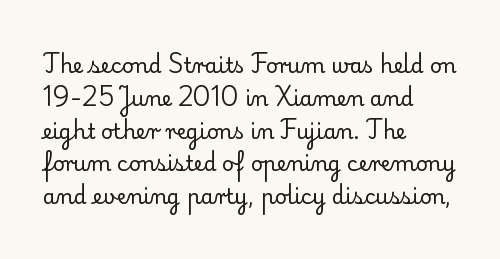
Q: Is the text bold? A: No.
Q: Is the text italic (slanted)? A: No, it is upright.
Q: Is the text underlined? A: No.
Q: How is the paragraph aligned? A: Left-aligned.
Q: Is the spacing between letters normal or unusually wide? A: Normal.
Q: Is the spacing between lines tight, normal or loose? A: Normal.
